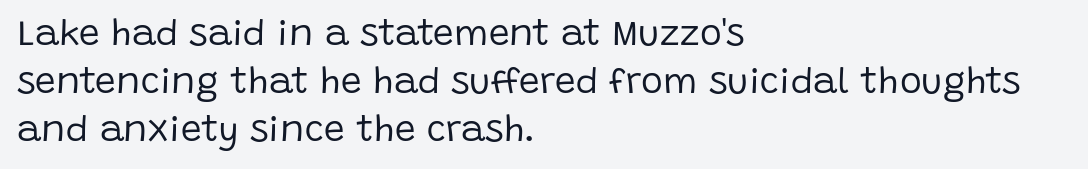
Q: Is the text bold? A: No.
Q: Is the text italic (slanted)? A: No, it is upright.
Q: Is the typeface a serif or a sans-serif typeface? A: Sans-serif.
Q: Is the text underlined? A: No.
Q: How is the paragraph aligned? A: Left-aligned.
Q: Is the spacing between letters normal or unusually wide? A: Normal.
Q: Is the spacing between lines tight, normal or loose? A: Normal.
Q: Width (condensed, normal, or wide)? A: Normal.
Q: Stroke contrast? A: Low.
Q: x-height? A: Large.
Q: Monospaced? A: No.
